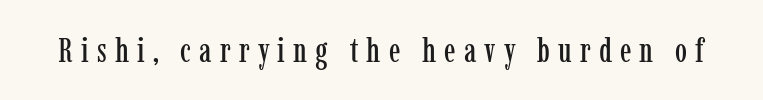
Think of a printed novel: that variable character pitch is what you see here. Beneath every word, the page is bare. Upright lettering throughout. Letter spacing: wide. This sample uses a serif face.
